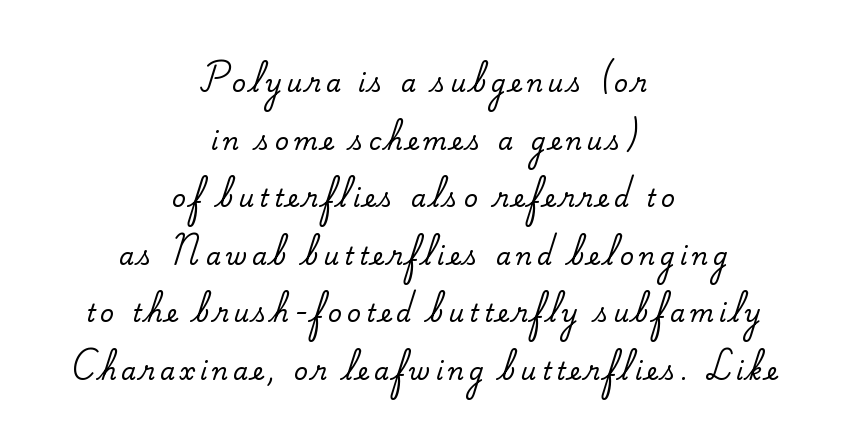
The image shows 24 px text type; set centered, loose line spacing (2.4x), unusually wide letter spacing (+0.21 em), not underlined.
